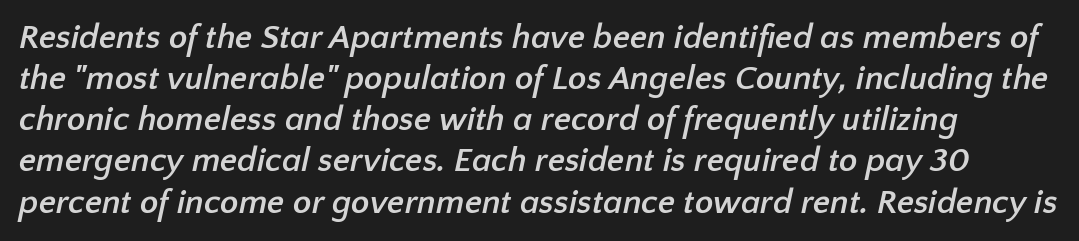
{"serif": "no", "bold": "yes", "weight": "semibold", "width": "normal", "stroke_contrast": "low", "x_height": "medium", "monospaced": "no", "underline": "no", "line_spacing_ratio": 1.21, "letter_spacing": "normal", "letter_spacing_em": 0.0, "glyph_px": 34}
